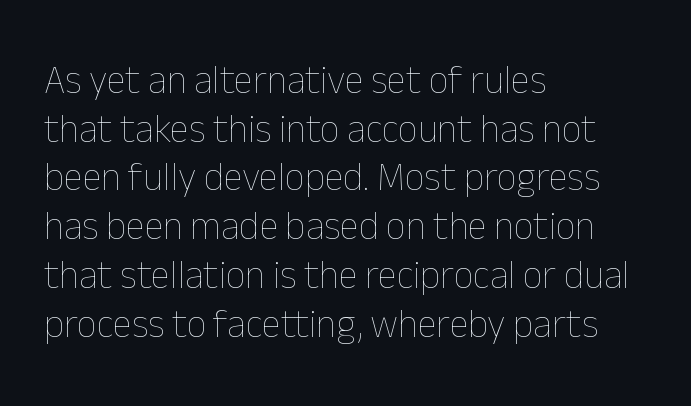
The image shows 39 px thin type, upright; set left-aligned, normal line spacing (1.25x), normal letter spacing, not underlined; low stroke contrast and a medium x-height.
